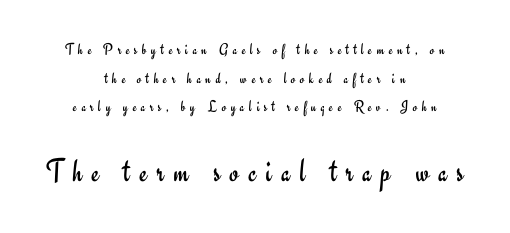
{"serif": "no", "bold": "no", "weight": "regular", "width": "normal", "stroke_contrast": "low", "x_height": "small", "monospaced": "no", "underline": "no", "align": "center", "line_spacing_ratio": 1.79, "letter_spacing": "wide", "letter_spacing_em": 0.29, "larger_block": "second", "size_ratio": 2.06, "glyph_px": 33}
